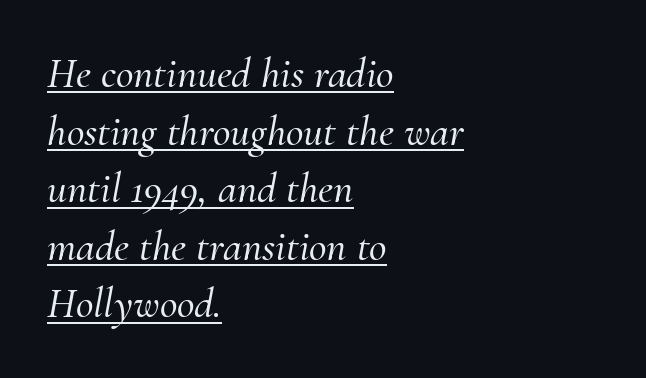
Q: Is the text italic (slanted)? A: Yes, it leans right by about 10 degrees.
Q: Is the typeface a serif or a sans-serif typeface? A: Serif.
Q: Is the text underlined? A: Yes.
Q: How is the paragraph aligned? A: Left-aligned.
Q: Is the spacing between letters normal or unusually wide? A: Normal.
Q: Is the spacing between lines tight, normal or loose? A: Normal.
Q: Width (condensed, normal, or wide)? A: Normal.
Q: Stroke contrast? A: Medium.
Q: x-height? A: Small.
Q: Monospaced? A: No.
